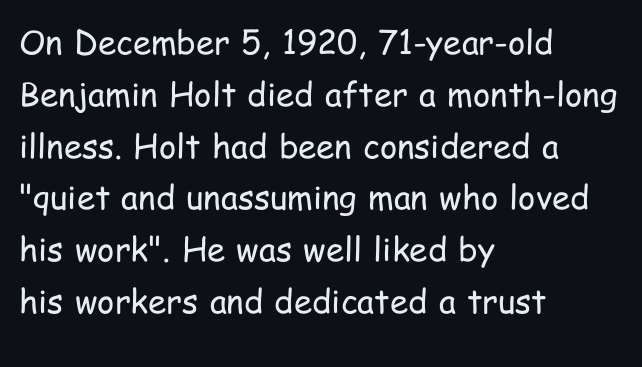
Q: Is the text bold? A: No.
Q: Is the text italic (slanted)? A: No, it is upright.
Q: Is the typeface a serif or a sans-serif typeface? A: Sans-serif.
Q: Is the text underlined? A: No.
Q: How is the paragraph aligned? A: Left-aligned.
Q: Is the spacing between letters normal or unusually wide? A: Normal.
Q: Is the spacing between lines tight, normal or loose? A: Normal.
Q: Width (condensed, normal, or wide)? A: Condensed.
Q: Stroke contrast? A: Low.
Q: x-height? A: Medium.
Q: Monospaced? A: No.
